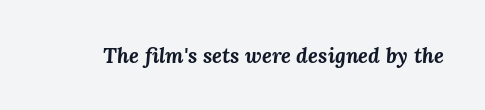
An italicized treatment has been applied to the whole sample. Observe the ordinary spacing: letters are neighbours, not strangers. The baseline area is clear. A full-strength bold gives these letters their thick strokes.
